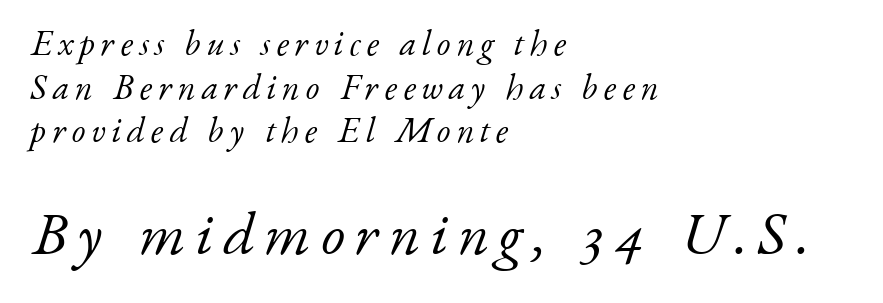
{"serif": "yes", "italic": "yes", "lean": "right", "slant_degrees": 17, "bold": "no", "weight": "light", "width": "normal", "stroke_contrast": "low", "x_height": "small", "monospaced": "no", "underline": "no", "align": "left", "line_spacing": "normal", "line_spacing_ratio": 1.25, "larger_block": "second", "size_ratio": 1.74, "glyph_px": 61}
